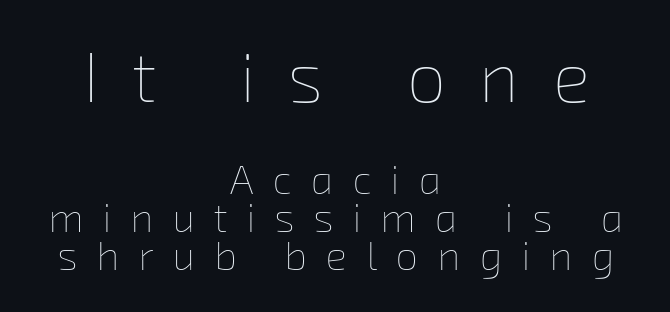
The image shows 70 px thin type; set centered, tight line spacing (0.95x), unusually wide letter spacing (+0.48 em), not underlined; the first (top) block is 1.75x larger; low stroke contrast and a medium x-height.
